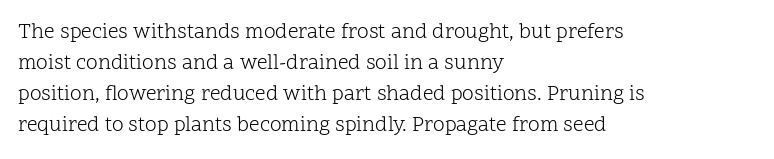
The image shows 21 px text type, upright; set left-aligned, normal line spacing (1.47x), normal letter spacing, not underlined.
